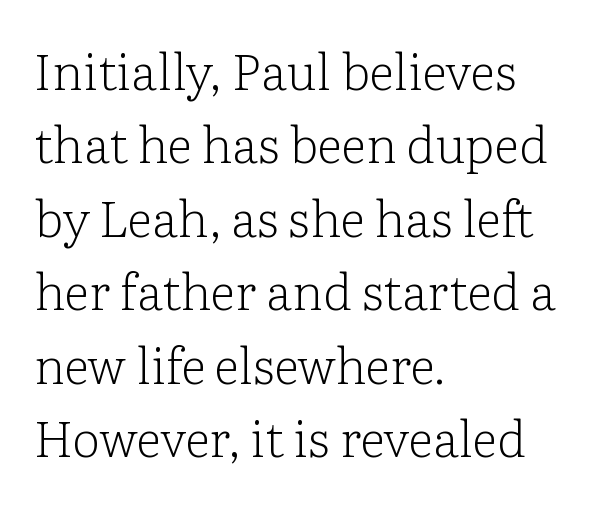
Check under the words: just untouched page. Short and long lines alike share a common starting point at left. The designer left line spacing at the default. The font is comparable to plain body text, perhaps lighter. The font's upright variant was chosen for this text.
